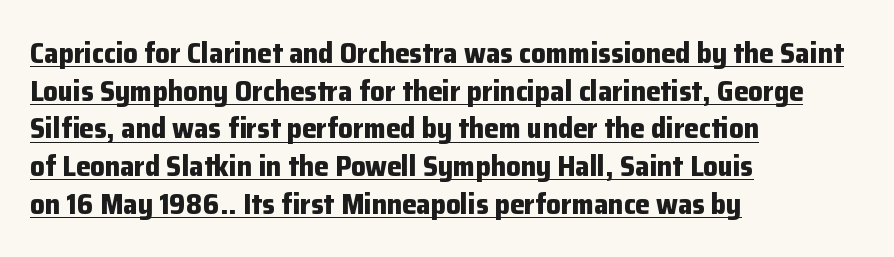
{"serif": "no", "italic": "no", "bold": "yes", "weight": "bold", "width": "normal", "stroke_contrast": "low", "x_height": "medium", "monospaced": "no", "underline": "yes", "align": "left", "line_spacing": "normal", "line_spacing_ratio": 1.3, "letter_spacing": "normal", "letter_spacing_em": 0.0, "glyph_px": 29}
